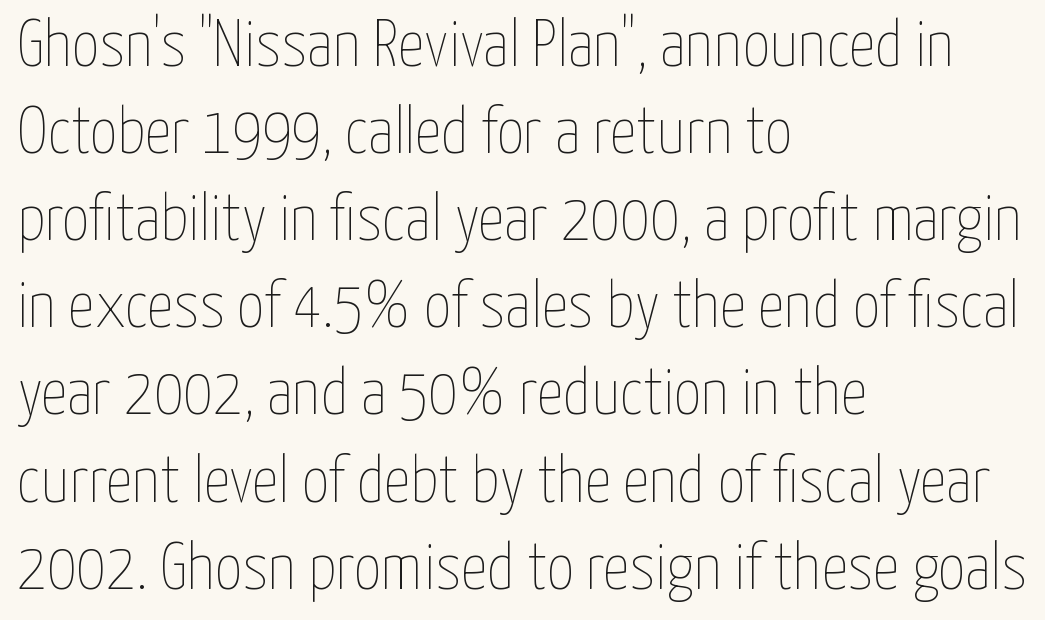
If you measured baseline to baseline, you'd find a middling distance. Counters stay open thanks to moderate or lighter strokes. The passage shown has conventional tracking throughout. Layout note: lines flush left. Note the varied advance widths — an 'i' is clearly narrower than an 'm'. The string is rendered with underlining switched off.
